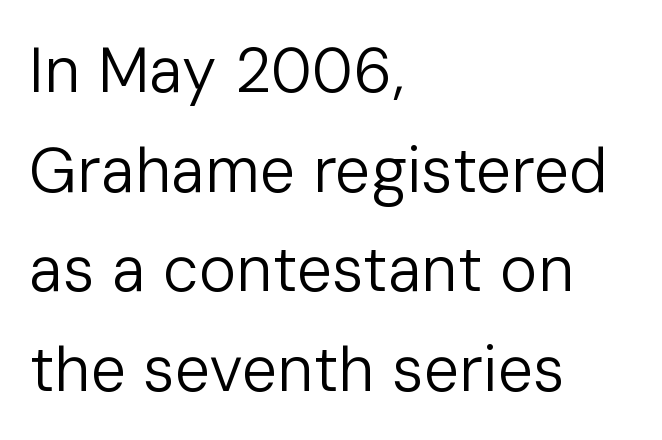
{"serif": "no", "italic": "no", "bold": "no", "weight": "regular", "width": "normal", "stroke_contrast": "low", "x_height": "medium", "monospaced": "no", "underline": "no", "align": "left", "line_spacing": "normal", "line_spacing_ratio": 1.58, "letter_spacing": "normal", "letter_spacing_em": 0.0, "glyph_px": 63}
